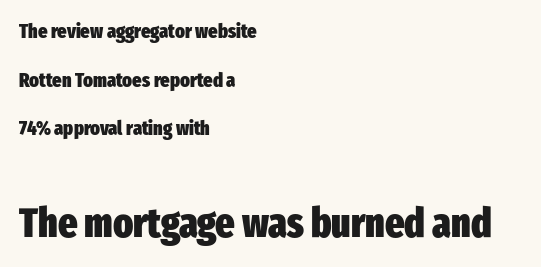
Q: Is the text bold? A: Yes.
Q: Is the text italic (slanted)? A: No, it is upright.
Q: Is the typeface a serif or a sans-serif typeface? A: Sans-serif.
Q: Is the text underlined? A: No.
Q: How is the paragraph aligned? A: Left-aligned.
Q: Is the spacing between letters normal or unusually wide? A: Normal.
Q: Is the spacing between lines tight, normal or loose? A: Loose.
Q: Which block of text is set in a larger size, the first (top) or the second (bottom)? A: The second (bottom) one.
Q: Width (condensed, normal, or wide)? A: Condensed.
Q: Stroke contrast? A: Low.
Q: x-height? A: Medium.
Q: Monospaced? A: No.
